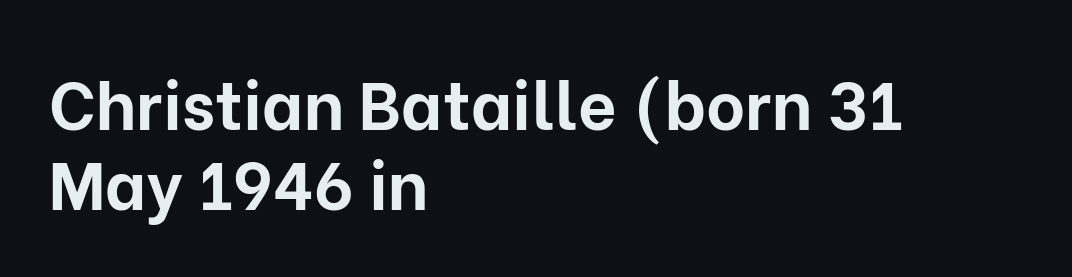
{"serif": "no", "italic": "no", "bold": "yes", "weight": "bold", "width": "normal", "stroke_contrast": "low", "x_height": "medium", "monospaced": "no", "underline": "no", "align": "left", "line_spacing_ratio": 1.19, "letter_spacing": "normal", "letter_spacing_em": 0.0, "glyph_px": 67}
